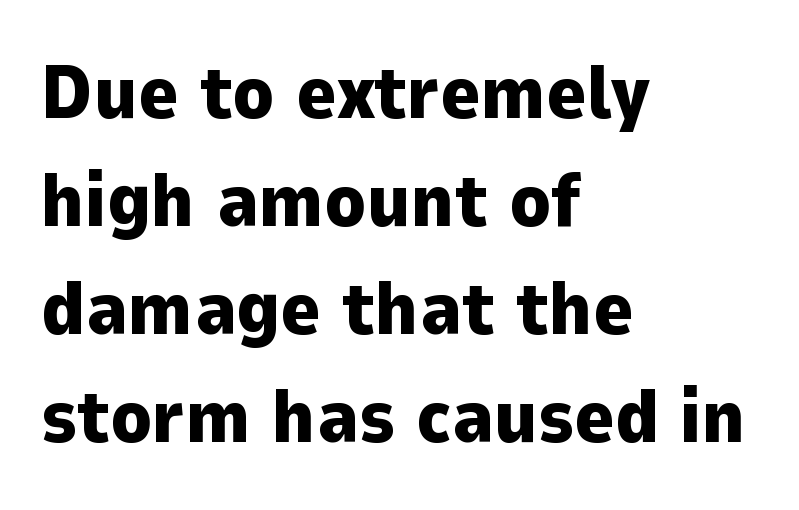
Q: Is the text bold? A: Yes.
Q: Is the text italic (slanted)? A: No, it is upright.
Q: Is the typeface a serif or a sans-serif typeface? A: Sans-serif.
Q: Is the text underlined? A: No.
Q: How is the paragraph aligned? A: Left-aligned.
Q: Is the spacing between letters normal or unusually wide? A: Normal.
Q: Is the spacing between lines tight, normal or loose? A: Normal.
Q: Width (condensed, normal, or wide)? A: Normal.
Q: Stroke contrast? A: Low.
Q: x-height? A: Medium.
Q: Monospaced? A: No.
